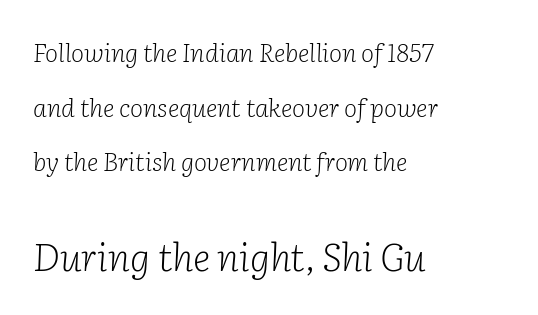
{"serif": "yes", "italic": "yes", "lean": "right", "slant_degrees": 2, "bold": "no", "weight": "light", "width": "normal", "stroke_contrast": "low", "x_height": "medium", "monospaced": "no", "underline": "no", "align": "left", "line_spacing": "loose", "line_spacing_ratio": 2.19, "letter_spacing": "normal", "letter_spacing_em": 0.0, "larger_block": "second", "size_ratio": 1.52, "glyph_px": 38}
